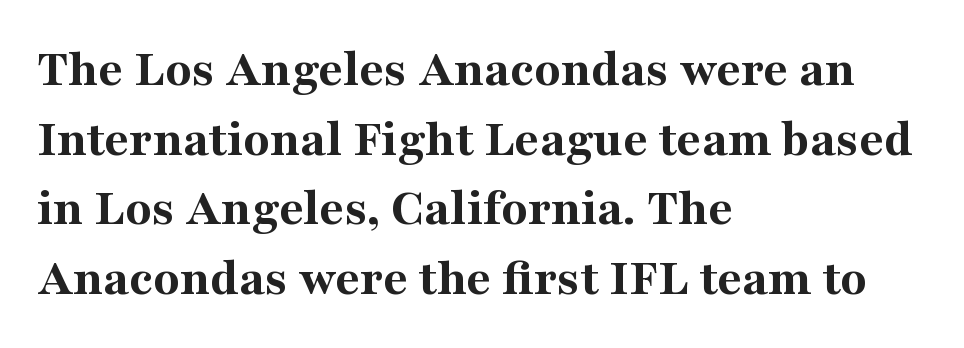
The image shows 54 px bold serif type, upright; set left-aligned, normal line spacing (1.29x), normal letter spacing, not underlined; medium stroke contrast and a medium x-height.
